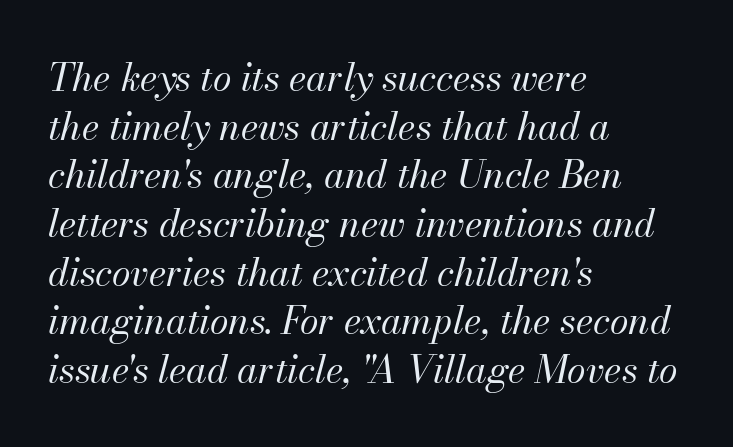
A typesetter would call this zero additional tracking. The space beneath each line is pristine and unruled. Vertical spacing — default. Spacing verdict: proportional, widths tailored to each character. All the whitespace from short lines collects on the right.
